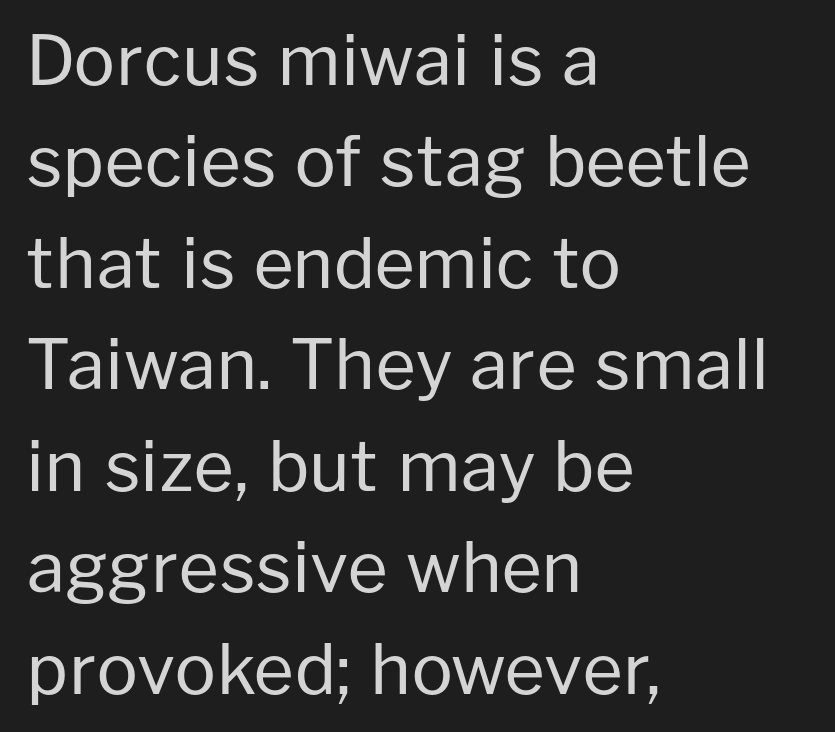
Short note: letters normally spaced. Serifs: no, the terminals of the letterforms are clean. Only glyphs here, with clear space below each row. No chunkiness to these letters — they're not bold. Reading down the column, the eye jumps a familiar distance to each next line. No italicization has been applied; the sample stays upright.
